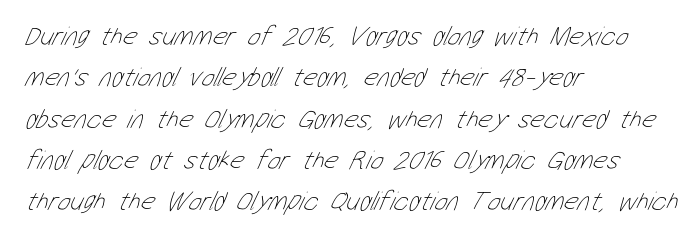
{"bold": "no", "underline": "no", "align": "left", "line_spacing": "normal", "line_spacing_ratio": 1.53, "letter_spacing": "normal", "letter_spacing_em": 0.0, "glyph_px": 27}
